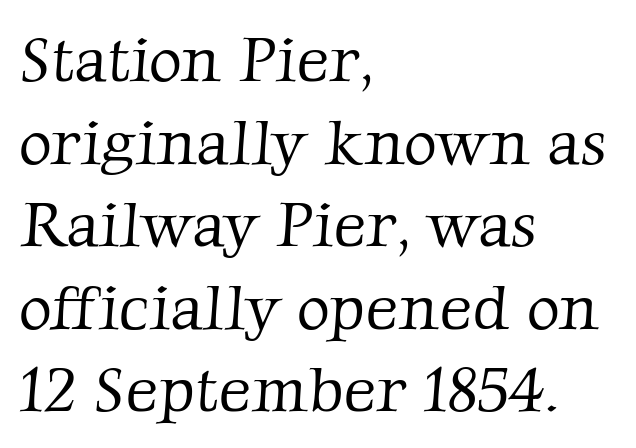
Regular leading. The tracking reads as untouched default to a designer's eye. The letters advance in unequal steps, a hallmark of proportional type. The paragraph shown leans on its left margin. This is serif lettering, the kind often seen in printed books. Glance below the letters and you will spot only blank space.
